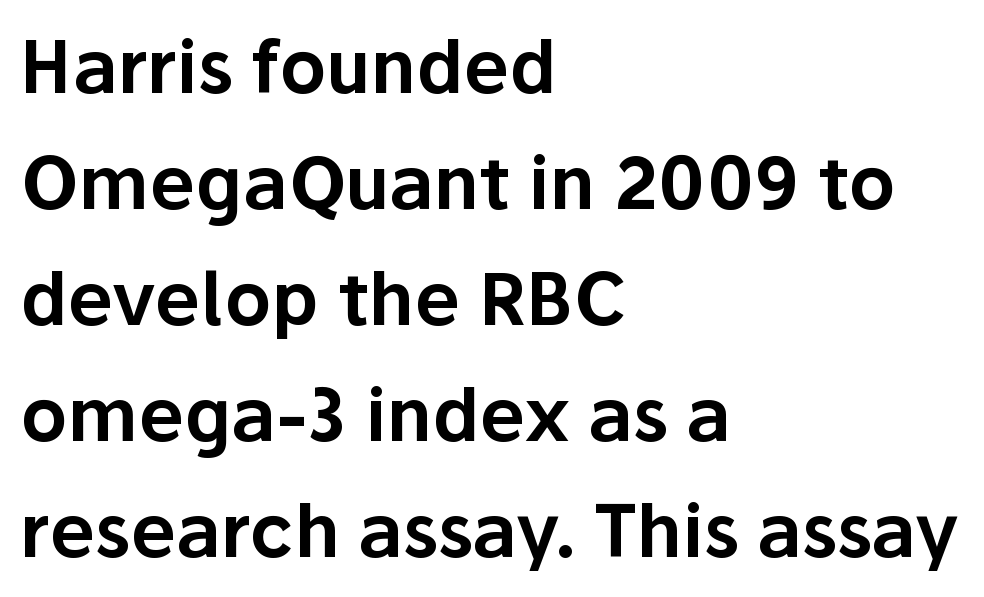
The typeface chosen for these lines omits serifs. The block of text has a typical density, with ordinary space between rows. The rendering anchors every line to the left-hand side. Each letter keeps its own natural width here, so spacing adapts to shape.
